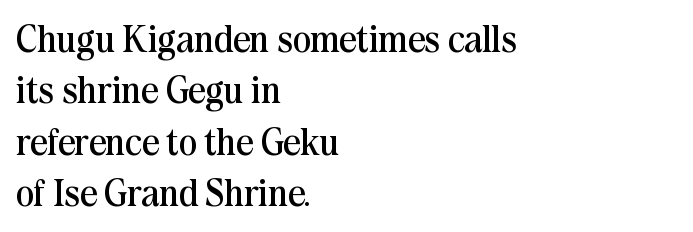
Q: Is the text bold? A: No.
Q: Is the text italic (slanted)? A: No, it is upright.
Q: Is the typeface a serif or a sans-serif typeface? A: Serif.
Q: Is the text underlined? A: No.
Q: How is the paragraph aligned? A: Left-aligned.
Q: Is the spacing between letters normal or unusually wide? A: Normal.
Q: Is the spacing between lines tight, normal or loose? A: Normal.
Q: Width (condensed, normal, or wide)? A: Normal.
Q: Stroke contrast? A: Medium.
Q: x-height? A: Medium.
Q: Monospaced? A: No.
